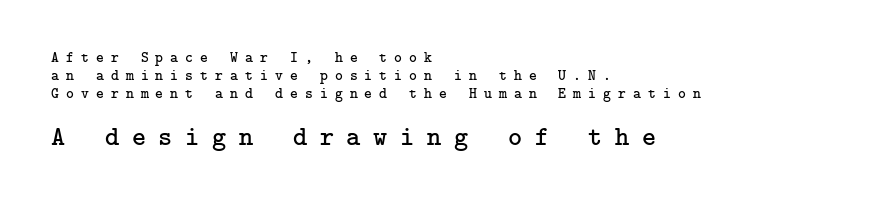
The image shows 27 px text type, upright; set left-aligned, line spacing 1.19x, unusually wide letter spacing (+0.47 em), not underlined; the second (bottom) block is 1.8x larger.
